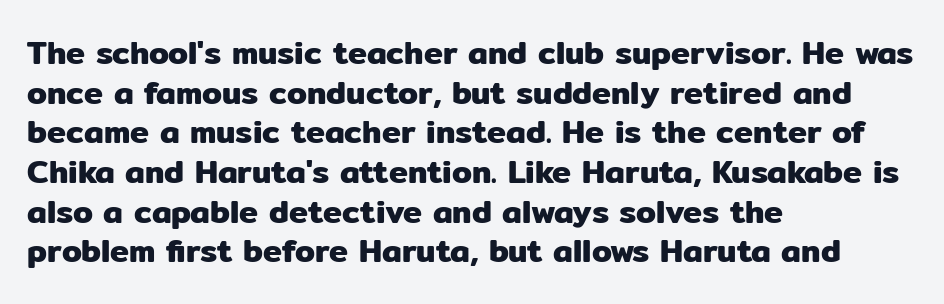
The image shows 32 px sans-serif type, upright; set left-aligned, line spacing 1.24x, normal letter spacing, not underlined; low stroke contrast and a medium x-height.
